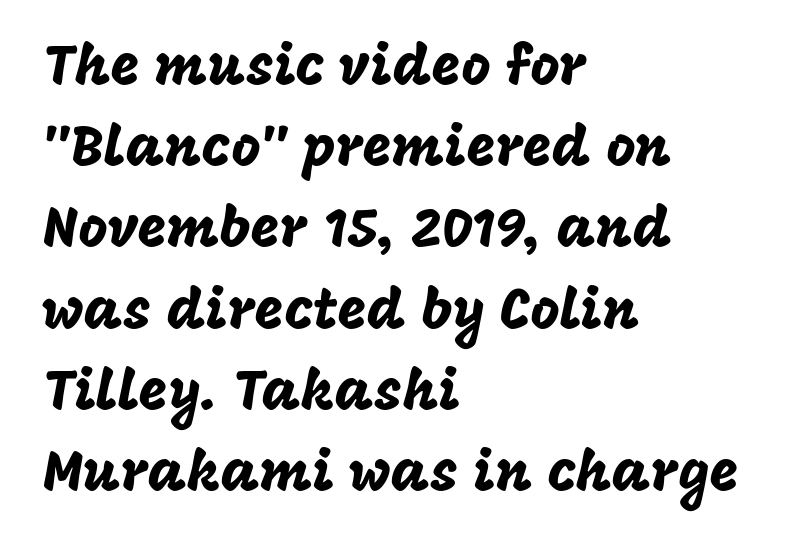
{"serif": "no", "width": "normal", "stroke_contrast": "low", "x_height": "large", "monospaced": "no", "underline": "no", "align": "left", "line_spacing": "normal", "line_spacing_ratio": 1.45, "letter_spacing": "normal", "letter_spacing_em": 0.0, "glyph_px": 56}
